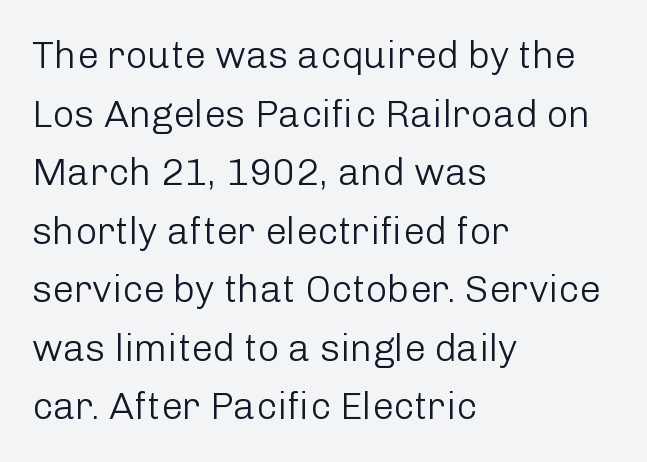
Q: Is the text bold? A: No.
Q: Is the text italic (slanted)? A: No, it is upright.
Q: Is the typeface a serif or a sans-serif typeface? A: Sans-serif.
Q: Is the text underlined? A: No.
Q: How is the paragraph aligned? A: Left-aligned.
Q: Is the spacing between letters normal or unusually wide? A: Normal.
Q: Is the spacing between lines tight, normal or loose? A: Normal.
Q: Width (condensed, normal, or wide)? A: Normal.
Q: Stroke contrast? A: Low.
Q: x-height? A: Medium.
Q: Monospaced? A: No.
